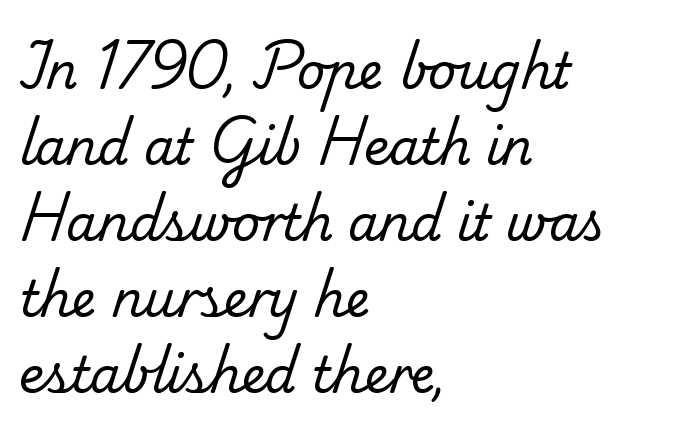
There is no visible air inserted between adjacent glyphs. The weight tops out at a normal text grade. Horizontal alignment here is leftward, the default for most running prose. Proportional: the letters do not fall into vertical columns. Plain, unruled lines of type.
